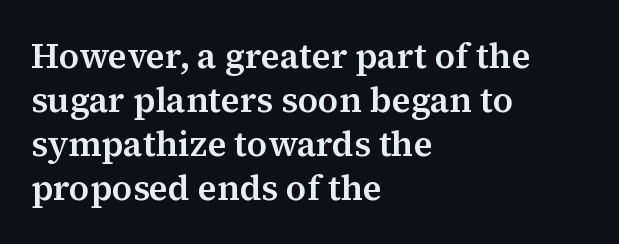
The image shows 35 px serif type, upright; set left-aligned, normal line spacing (1.26x), normal letter spacing, not underlined; medium stroke contrast and a medium x-height.
